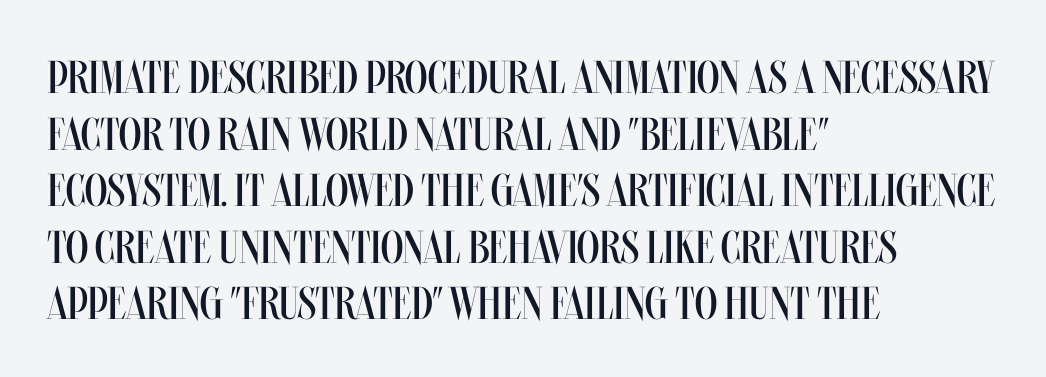
The image shows 46 px regular-weight, condensed type, upright; set left-aligned, line spacing 1.23x, normal letter spacing, not underlined; medium stroke contrast and a large x-height.
